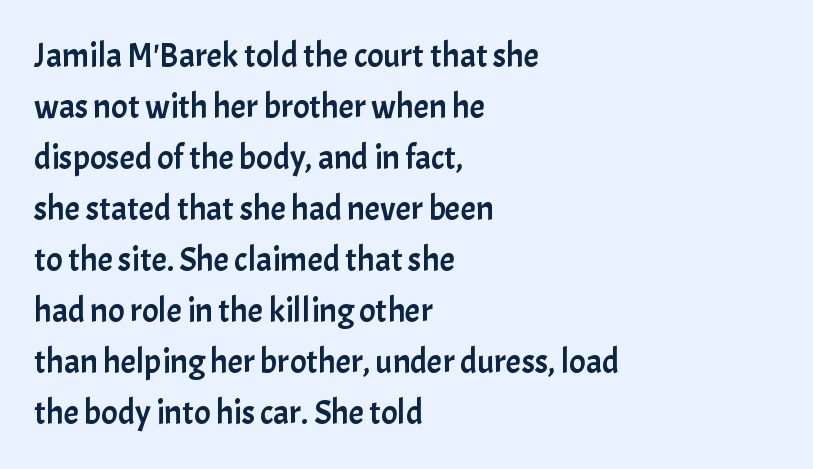
Q: Is the text italic (slanted)? A: No, it is upright.
Q: Is the typeface a serif or a sans-serif typeface? A: Sans-serif.
Q: Is the text underlined? A: No.
Q: How is the paragraph aligned? A: Left-aligned.
Q: Is the spacing between letters normal or unusually wide? A: Normal.
Q: Is the spacing between lines tight, normal or loose? A: Normal.
Q: Width (condensed, normal, or wide)? A: Normal.
Q: Stroke contrast? A: Low.
Q: x-height? A: Medium.
Q: Monospaced? A: No.
